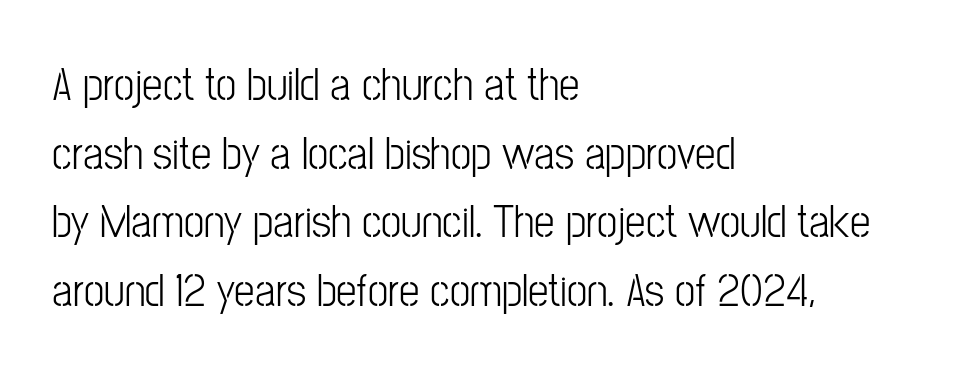
Reading down the block, your eye returns to a fixed left position each line. Underlining? Definitely not there. Each letter keeps its own natural width here, so spacing adapts to shape. Summary of vertical rhythm: regular, with standard interline spacing. Ordinary non-slanted type is in use.
